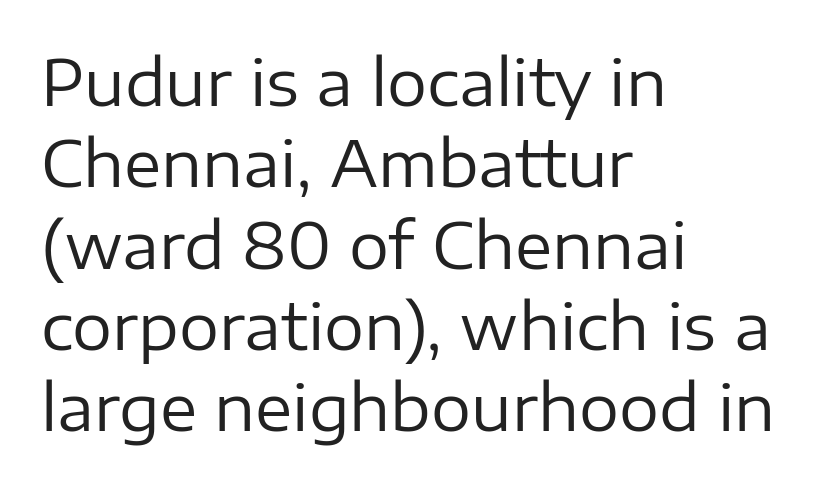
Nobody touched the tracking dial on this one. A typesetter would label this face a sans. The gap between lines stays unmarked. Here the designer chose a conventional face with non-uniform glyph widths.
